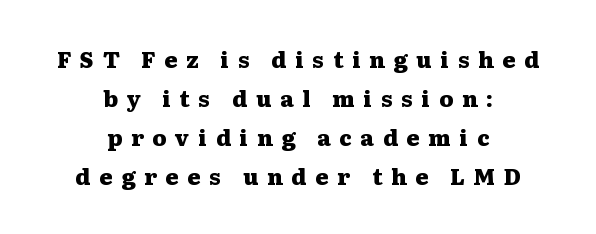
The image shows 22 px bold type, upright; set centered, line spacing 1.77x, unusually wide letter spacing (+0.4 em), not underlined.
